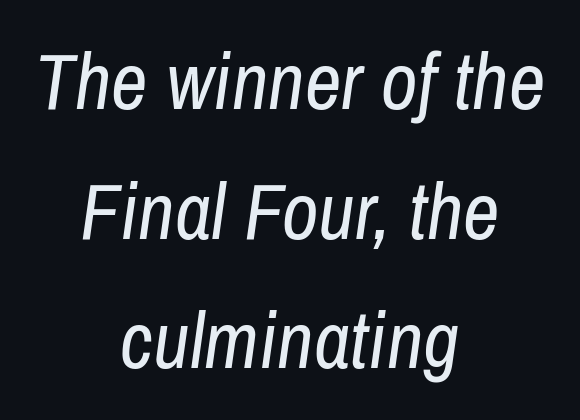
The image shows 80 px regular-weight, condensed type, italic (leaning right); set centered, normal line spacing (1.62x), normal letter spacing, not underlined; low stroke contrast and a medium x-height.
